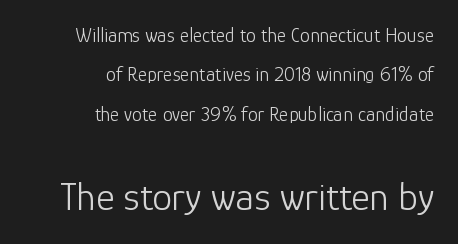
{"serif": "no", "italic": "no", "bold": "no", "weight": "light", "width": "normal", "stroke_contrast": "low", "x_height": "medium", "monospaced": "no", "underline": "no", "align": "right", "line_spacing": "loose", "line_spacing_ratio": 1.97, "letter_spacing": "normal", "letter_spacing_em": 0.0, "larger_block": "second", "size_ratio": 2.0, "glyph_px": 40}
